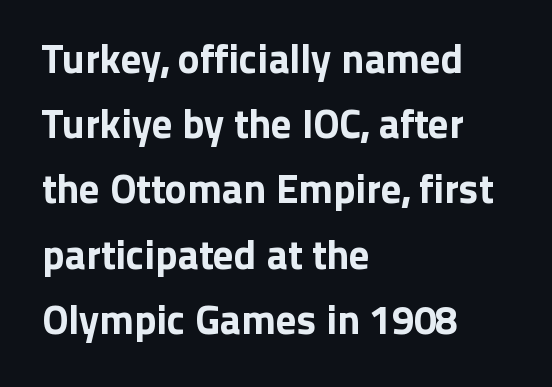
Tall strokes in this sample are plumb rather than angled. Does the leading feel generous? No, just average. Character widths vary here, with narrow letters taking less room than wide ones. Caption: multi-line text, flush left, ragged right. Lines of text with bare space underneath.
